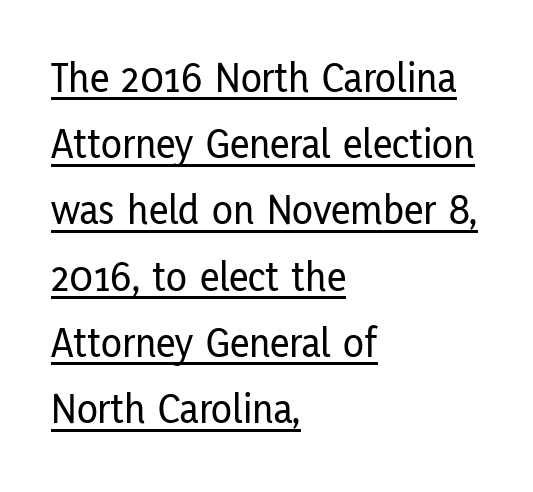
Q: Is the text italic (slanted)? A: No, it is upright.
Q: Is the typeface a serif or a sans-serif typeface? A: Sans-serif.
Q: Is the text underlined? A: Yes.
Q: How is the paragraph aligned? A: Left-aligned.
Q: Is the spacing between letters normal or unusually wide? A: Normal.
Q: Is the spacing between lines tight, normal or loose? A: Normal.
Q: Width (condensed, normal, or wide)? A: Condensed.
Q: Stroke contrast? A: Low.
Q: x-height? A: Medium.
Q: Monospaced? A: No.
